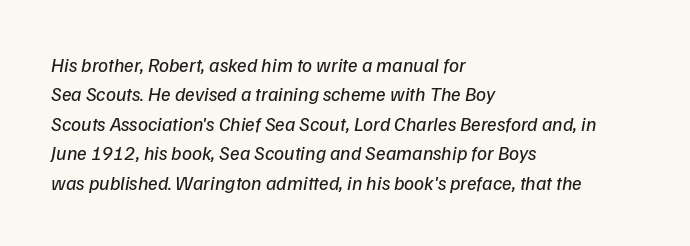
The image shows 20 px text type; set left-aligned, normal line spacing (1.47x), normal letter spacing, not underlined.
